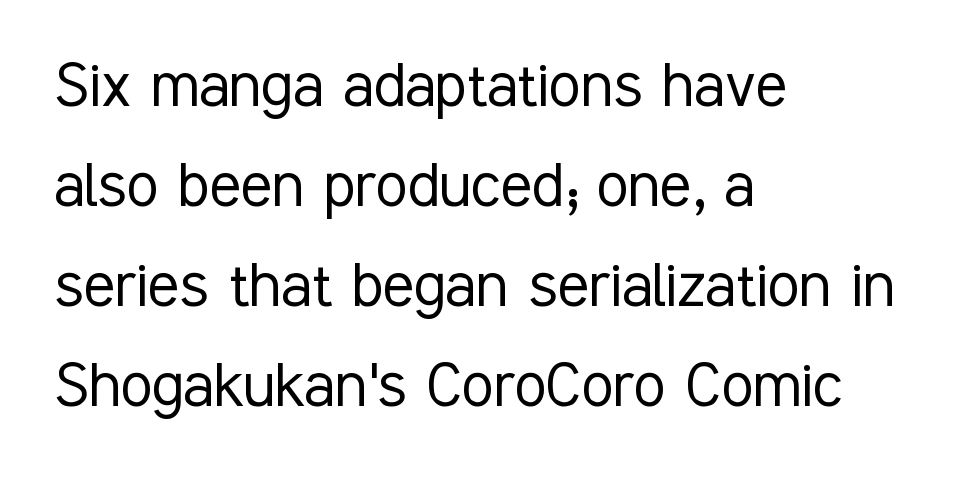
The image shows 73 px light, condensed sans-serif type, upright; set left-aligned, normal line spacing (1.37x), normal letter spacing, not underlined; low stroke contrast and a medium x-height.
